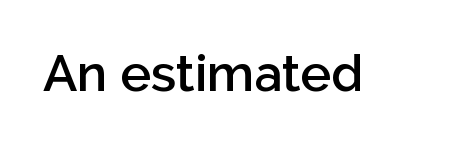
{"serif": "no", "italic": "no", "bold": "semi", "weight": "semibold", "width": "normal", "stroke_contrast": "low", "x_height": "medium", "monospaced": "no", "underline": "no", "letter_spacing": "normal", "letter_spacing_em": 0.0, "glyph_px": 51}
